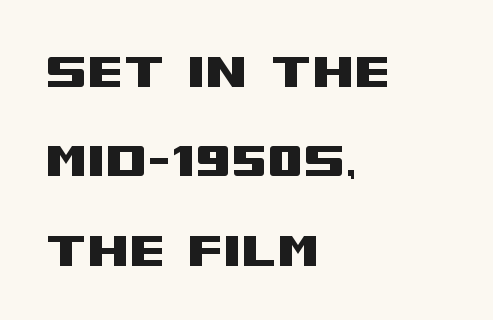
The letters advance in unequal steps, a hallmark of proportional type. The designer left line spacing at the default. Posture: straight, roman, zero tilt. Here the glyphs are tracked normally, forming tight word shapes. Short and long lines alike share a common starting point at left.
